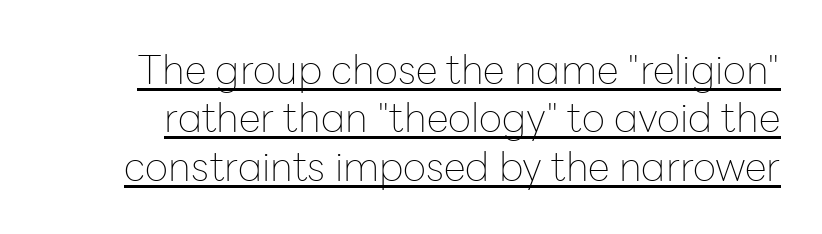
Underlined type. Think of a printed novel: that variable character pitch is what you see here. The rendering keeps characters at their native spacing. Italic: no, the glyphs are upright roman. Check where the strokes stop: nothing finishes them off — pure sans.
